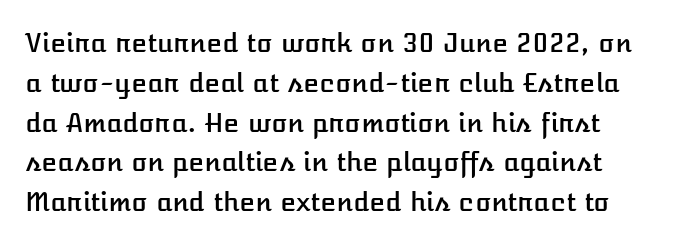
The image shows 26 px text type, upright; set normal line spacing (1.53x), normal letter spacing, not underlined.
